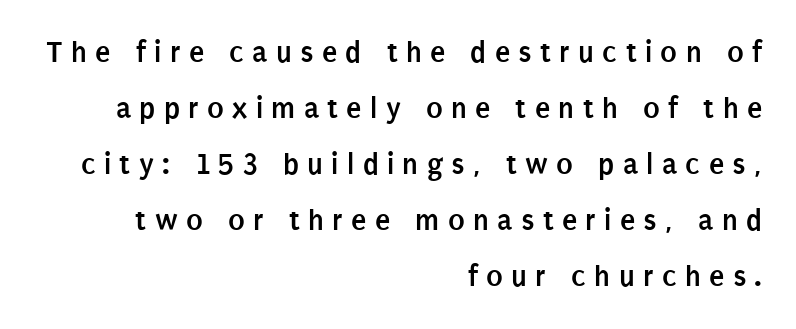
The image shows 31 px semibold, condensed sans-serif type, upright; set right-aligned, line spacing 1.81x, unusually wide letter spacing (+0.27 em), not underlined; low stroke contrast and a large x-height.
